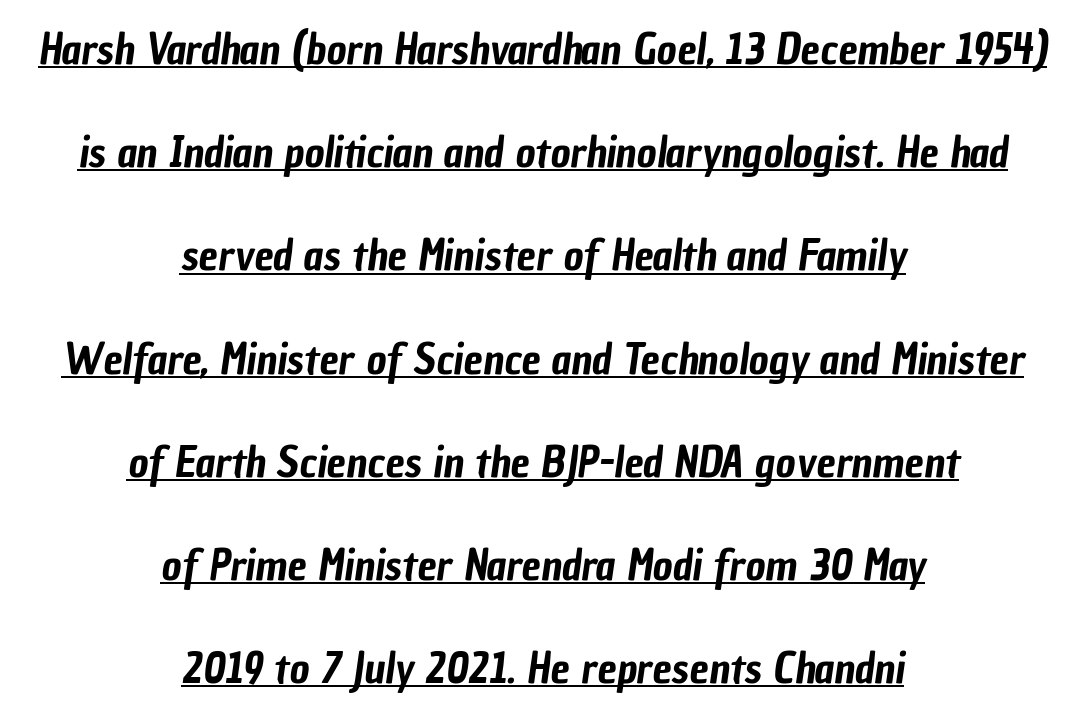
What decoration does the sample have? An underline. Proportional: the letters do not fall into vertical columns. Each letter's strokes conclude bluntly, with no projecting serifs. Every row of glyphs is offset so its center matches the block's center.
